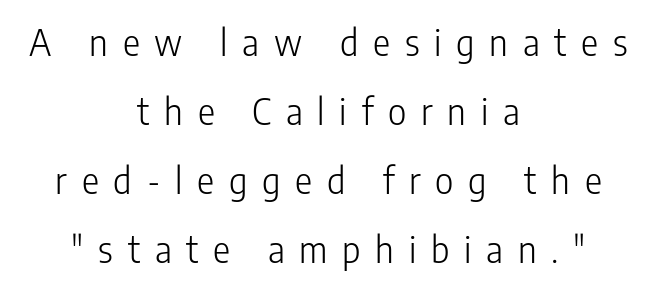
The image shows 36 px light, condensed sans-serif type, upright; set centered, loose line spacing (1.92x), unusually wide letter spacing (+0.41 em), not underlined; low stroke contrast and a medium x-height.
